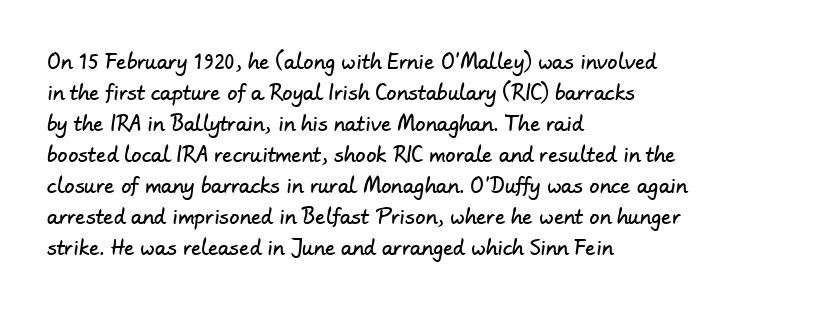
Q: Is the text underlined? A: No.
Q: How is the paragraph aligned? A: Left-aligned.
Q: Is the spacing between letters normal or unusually wide? A: Normal.
Q: Is the spacing between lines tight, normal or loose? A: Normal.
